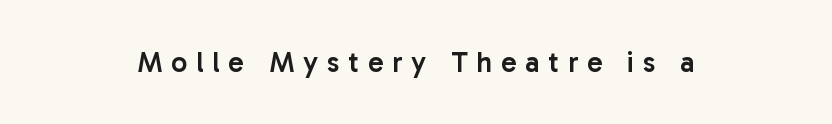
These lines stack symmetrically, like a column narrowing and widening about its center. Note the varied advance widths — an 'i' is clearly narrower than an 'm'. A bit beefed up — I'd call it semibold rather than bold. Type without underlining. Substantial extra tracking has been applied to these lines. Tall strokes in this sample are plumb rather than angled.
